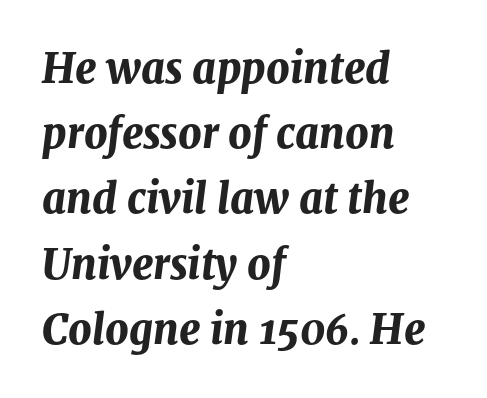
Q: Is the text bold? A: Yes.
Q: Is the text italic (slanted)? A: Yes, it leans right by about 8 degrees.
Q: Is the text underlined? A: No.
Q: How is the paragraph aligned? A: Left-aligned.
Q: Is the spacing between letters normal or unusually wide? A: Normal.
Q: Is the spacing between lines tight, normal or loose? A: Normal.
Q: Width (condensed, normal, or wide)? A: Normal.
Q: Stroke contrast? A: Medium.
Q: x-height? A: Medium.
Q: Monospaced? A: No.
